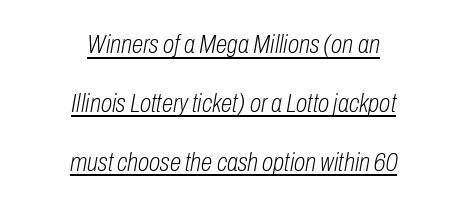
Q: Is the text bold? A: No.
Q: Is the text italic (slanted)? A: Yes, it leans right by about 10 degrees.
Q: Is the text underlined? A: Yes.
Q: How is the paragraph aligned? A: Centered.
Q: Is the spacing between letters normal or unusually wide? A: Normal.
Q: Is the spacing between lines tight, normal or loose? A: Loose.
